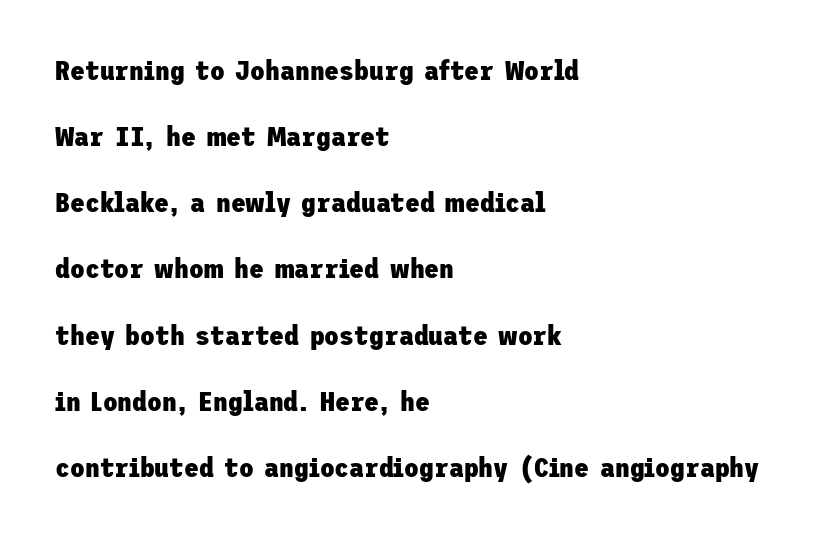
The image shows 27 px bold type, upright; set left-aligned, loose line spacing (2.45x), normal letter spacing, not underlined.
